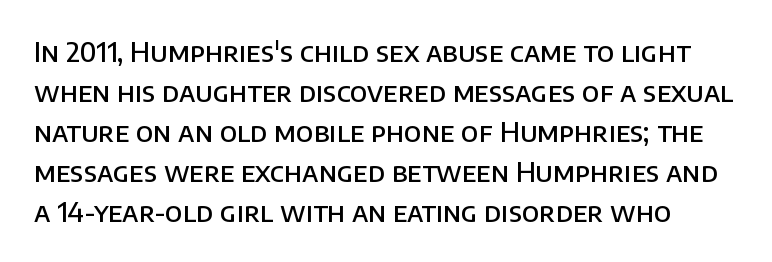
{"italic": "no", "bold": "semi", "underline": "no", "line_spacing": "normal", "line_spacing_ratio": 1.48, "letter_spacing": "normal", "letter_spacing_em": 0.0, "glyph_px": 27}
